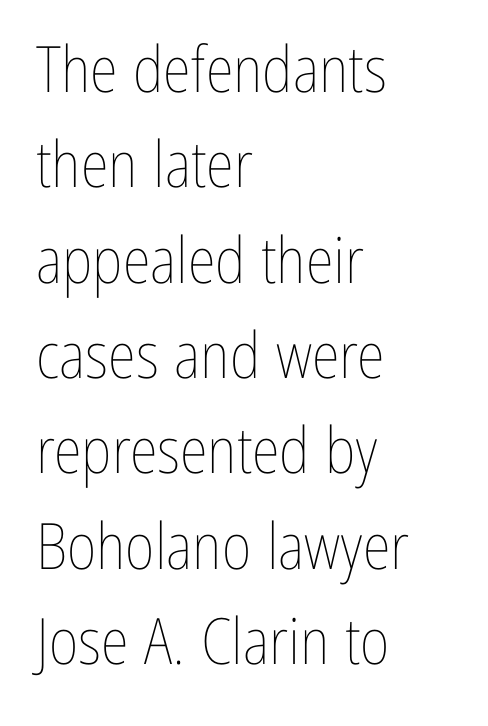
Does the copy run flush right? No — it runs flush left. Tall strokes in this sample are plumb rather than angled. The rendering keeps characters at their native spacing. Counters stay open thanks to moderate or lighter strokes. Does the leading feel generous? No, just average. Descender tails drop into unmarked territory.
